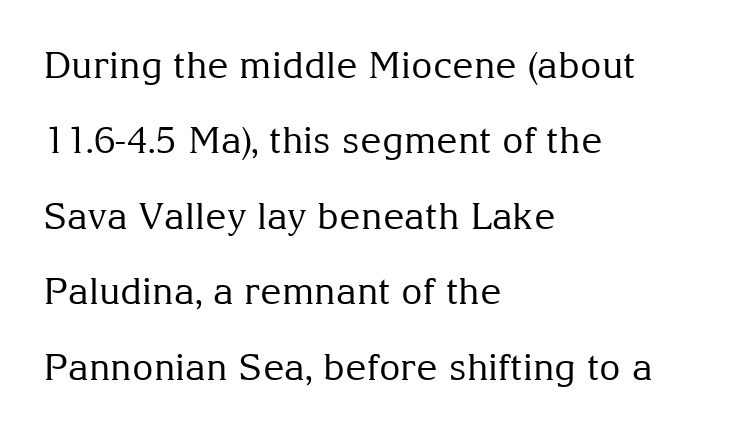
{"serif": "yes", "italic": "no", "bold": "no", "weight": "regular", "width": "normal", "stroke_contrast": "medium", "x_height": "medium", "monospaced": "no", "underline": "no", "align": "left", "line_spacing": "loose", "line_spacing_ratio": 2.04, "letter_spacing": "normal", "letter_spacing_em": 0.0, "glyph_px": 37}
